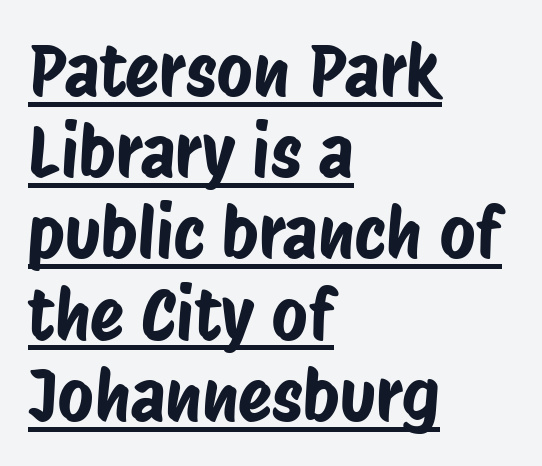
{"serif": "no", "width": "condensed", "stroke_contrast": "low", "x_height": "large", "monospaced": "no", "underline": "yes", "align": "left", "line_spacing_ratio": 1.16, "letter_spacing": "normal", "letter_spacing_em": 0.0, "glyph_px": 70}
